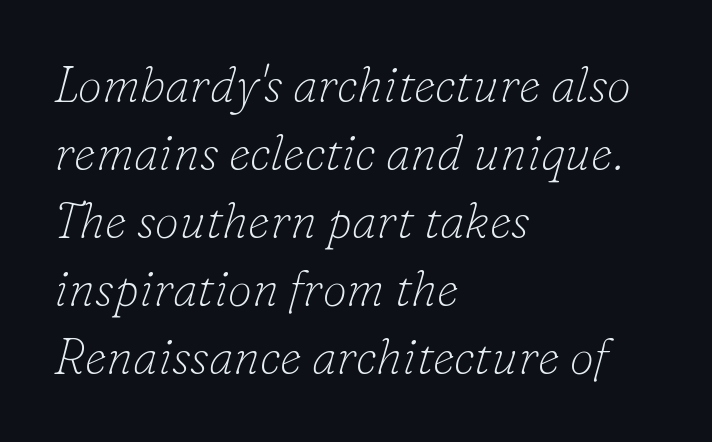
Q: Is the text bold? A: No.
Q: Is the text italic (slanted)? A: Yes, it leans right by about 16 degrees.
Q: Is the typeface a serif or a sans-serif typeface? A: Serif.
Q: Is the text underlined? A: No.
Q: How is the paragraph aligned? A: Left-aligned.
Q: Is the spacing between letters normal or unusually wide? A: Normal.
Q: Is the spacing between lines tight, normal or loose? A: Normal.
Q: Width (condensed, normal, or wide)? A: Normal.
Q: Stroke contrast? A: Low.
Q: x-height? A: Small.
Q: Monospaced? A: No.
